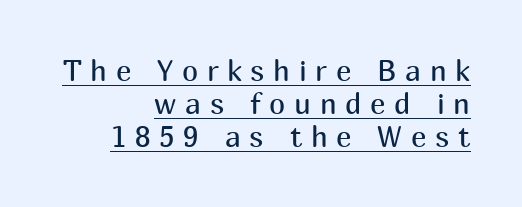
This is sans-serif lettering, the kind often seen on screens and signage. The tracking reads as deliberately expanded to a designer's eye. The weight would be labelled regular, book, light, or lighter still. Every character sits straight up, as roman type does. Note the varied advance widths — an 'i' is clearly narrower than an 'm'.
